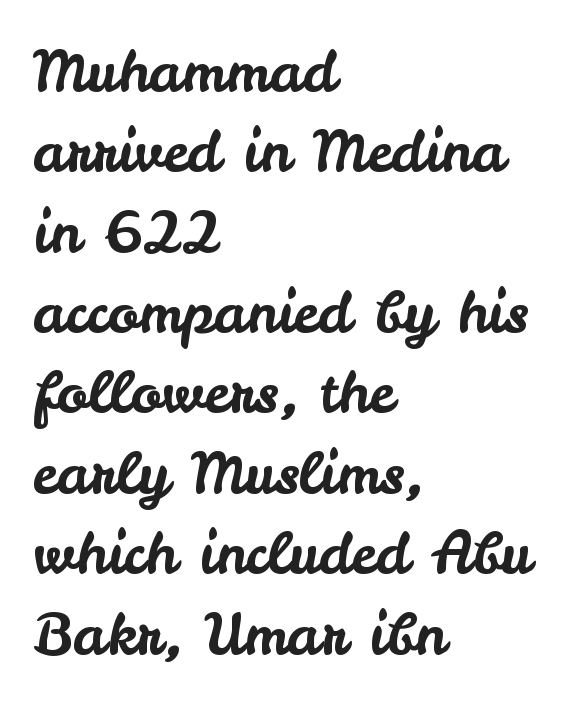
The image shows 57 px sans-serif type; set left-aligned, normal line spacing (1.41x), normal letter spacing, not underlined; low stroke contrast and a small x-height.
